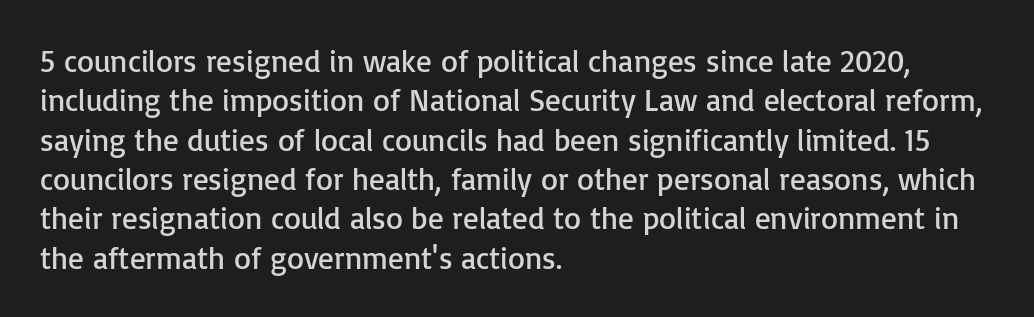
The font is comparable to plain body text, perhaps lighter. Do the characters align in a grid? No, the font is proportional. Every row of glyphs begins at an identical x-position on the left. Successive baselines arrive at the customary interval. The horizontal fit of the characters is conventional and even. Unlike a traditional serif, this face leaves its strokes unadorned.
